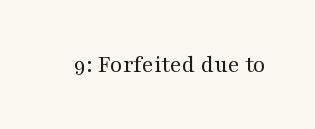
Q: Is the text bold? A: No.
Q: Is the text italic (slanted)? A: No, it is upright.
Q: Is the text underlined? A: No.
Q: Is the spacing between letters normal or unusually wide? A: Normal.
